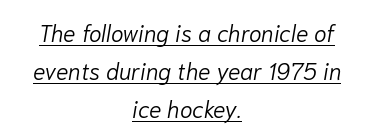
The line texture is even and compact thanks to regular tracking. Does a line run under the words? Yes, clearly. When letters slant like this, we call the style italic. The weight tops out at a normal text grade. The compositor balanced each line on the midline.
